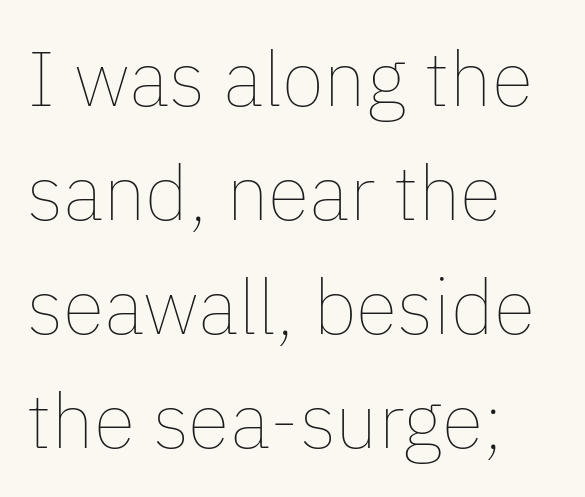
The image shows 77 px thin type, upright; set left-aligned, normal line spacing (1.48x), normal letter spacing, not underlined; low stroke contrast and a medium x-height.
